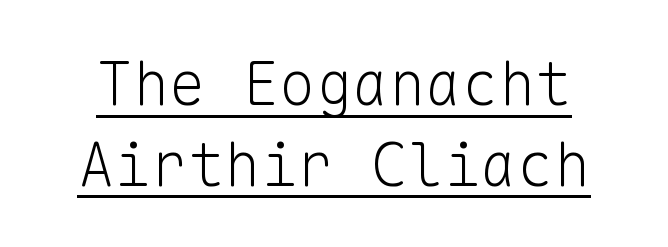
Q: Is the text bold? A: No.
Q: Is the text italic (slanted)? A: No, it is upright.
Q: Is the typeface a serif or a sans-serif typeface? A: Sans-serif.
Q: Is the text underlined? A: Yes.
Q: Is the spacing between letters normal or unusually wide? A: Normal.
Q: Is the spacing between lines tight, normal or loose? A: Normal.
Q: Width (condensed, normal, or wide)? A: Normal.
Q: Stroke contrast? A: Low.
Q: x-height? A: Medium.
Q: Monospaced? A: Yes.
